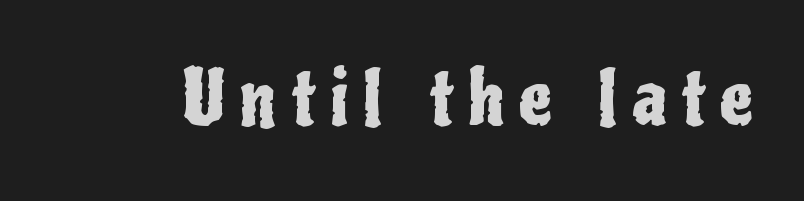
The image shows 74 px condensed sans-serif type, upright; set unusually wide letter spacing (+0.2 em), not underlined; low stroke contrast and a medium x-height.
